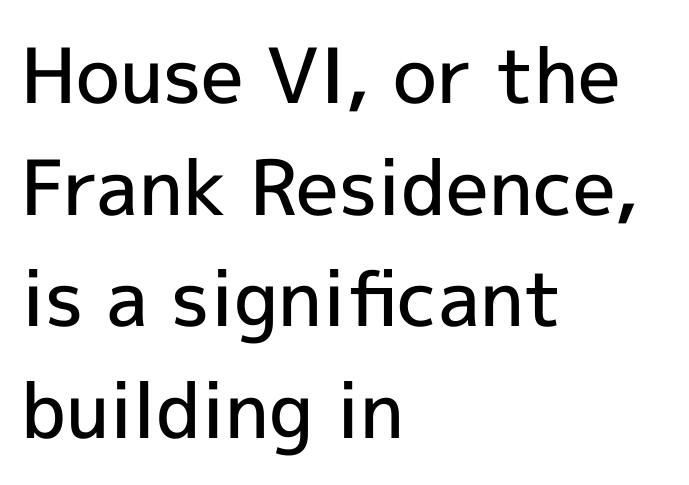
Q: Is the text bold? A: Semi-bold.
Q: Is the text italic (slanted)? A: No, it is upright.
Q: Is the typeface a serif or a sans-serif typeface? A: Sans-serif.
Q: Is the text underlined? A: No.
Q: How is the paragraph aligned? A: Left-aligned.
Q: Is the spacing between letters normal or unusually wide? A: Normal.
Q: Is the spacing between lines tight, normal or loose? A: Normal.
Q: Width (condensed, normal, or wide)? A: Normal.
Q: x-height? A: Medium.
Q: Monospaced? A: No.
